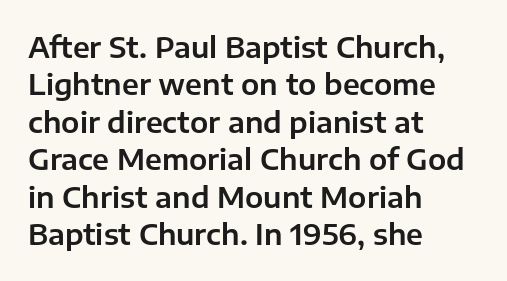
This is the regular roman posture of the typeface. Here the designer chose a conventional face with non-uniform glyph widths. The designer went with a sans here, leaving each stem footless. These lines are set flush left with a ragged right edge.
